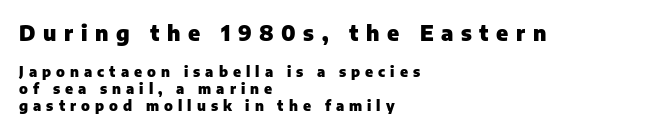
The image shows 21 px bold type, upright; set left-aligned, line spacing 1.23x, unusually wide letter spacing (+0.36 em), not underlined; the first (top) block is 1.5x larger.
